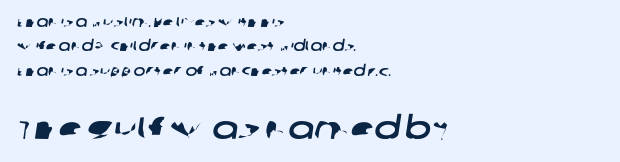
Grotesque or geometric, the face here clearly has no serifs. The space beneath each line is pristine and unruled. The tracking reads as untouched default to a designer's eye. The text block is weighted toward the left margin, trailing off unevenly rightward. The letters in the lower block stand taller than those in the block above. You could not count columns in this text — the font is proportionally spaced.
